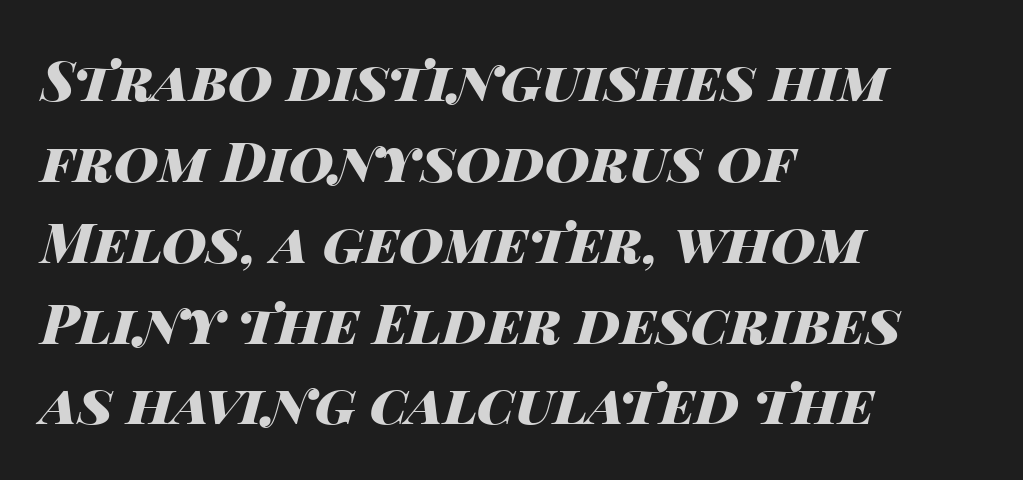
{"italic": "yes", "lean": "right", "slant_degrees": 14, "bold": "yes", "weight": "heavy", "width": "wide", "stroke_contrast": "high", "x_height": "large", "monospaced": "no", "underline": "no", "align": "left", "line_spacing": "normal", "line_spacing_ratio": 1.47, "letter_spacing": "normal", "letter_spacing_em": 0.0, "glyph_px": 55}
